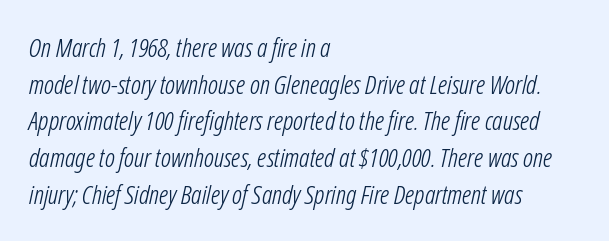
Q: Is the text bold? A: No.
Q: Is the text italic (slanted)? A: Yes, it leans right by about 12 degrees.
Q: Is the text underlined? A: No.
Q: How is the paragraph aligned? A: Left-aligned.
Q: Is the spacing between letters normal or unusually wide? A: Normal.
Q: Is the spacing between lines tight, normal or loose? A: Normal.
